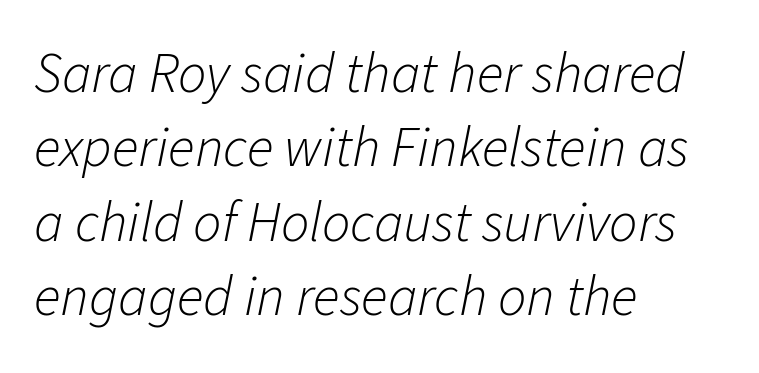
Q: Is the text bold? A: No.
Q: Is the text italic (slanted)? A: Yes, it leans right by about 11 degrees.
Q: Is the text underlined? A: No.
Q: How is the paragraph aligned? A: Left-aligned.
Q: Is the spacing between letters normal or unusually wide? A: Normal.
Q: Is the spacing between lines tight, normal or loose? A: Normal.
Q: Width (condensed, normal, or wide)? A: Normal.
Q: Stroke contrast? A: Low.
Q: x-height? A: Medium.
Q: Monospaced? A: No.
